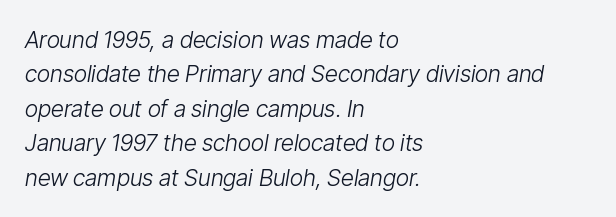
The image shows 23 px text type, italic (leaning right); set left-aligned, normal line spacing (1.5x), normal letter spacing, not underlined.
